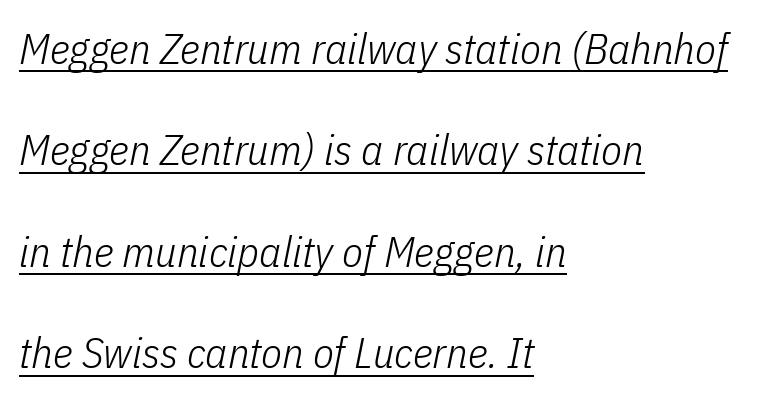
{"italic": "yes", "lean": "right", "slant_degrees": 11, "bold": "no", "weight": "light", "width": "condensed", "stroke_contrast": "low", "x_height": "medium", "monospaced": "no", "underline": "yes", "align": "left", "line_spacing": "loose", "line_spacing_ratio": 2.36, "letter_spacing": "normal", "letter_spacing_em": 0.0, "glyph_px": 43}
